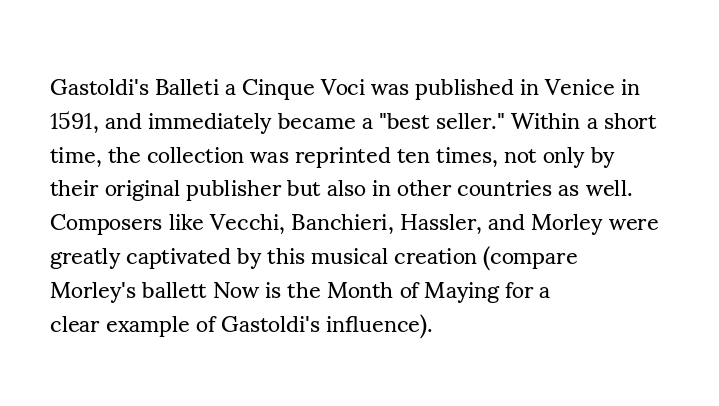
The image shows 23 px text type, upright; set left-aligned, normal line spacing (1.47x), normal letter spacing, not underlined.
